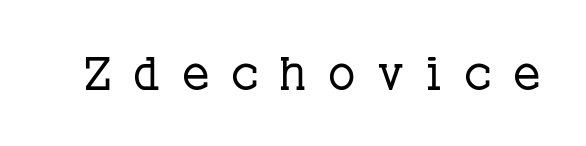
Q: Is the text bold? A: No.
Q: Is the text italic (slanted)? A: No, it is upright.
Q: Is the typeface a serif or a sans-serif typeface? A: Serif.
Q: Is the text underlined? A: No.
Q: Is the spacing between letters normal or unusually wide? A: Unusually wide.
Q: Width (condensed, normal, or wide)? A: Normal.
Q: Stroke contrast? A: Low.
Q: x-height? A: Medium.
Q: Monospaced? A: No.
